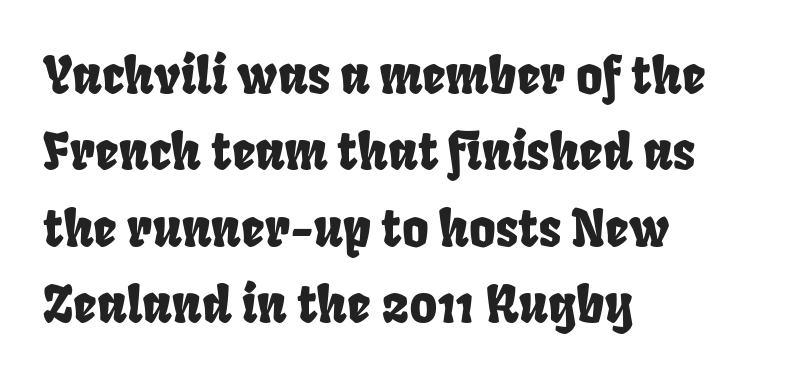
If you drew a ruler down the left edge, every line would touch it. The vertical gap from one line to the next is medium. The rendering uses natural spacing where letterforms have individual widths. Tracking here is standard; glyphs follow each other at the usual distance. I'd call this a sans setting — the letters go barefoot.
